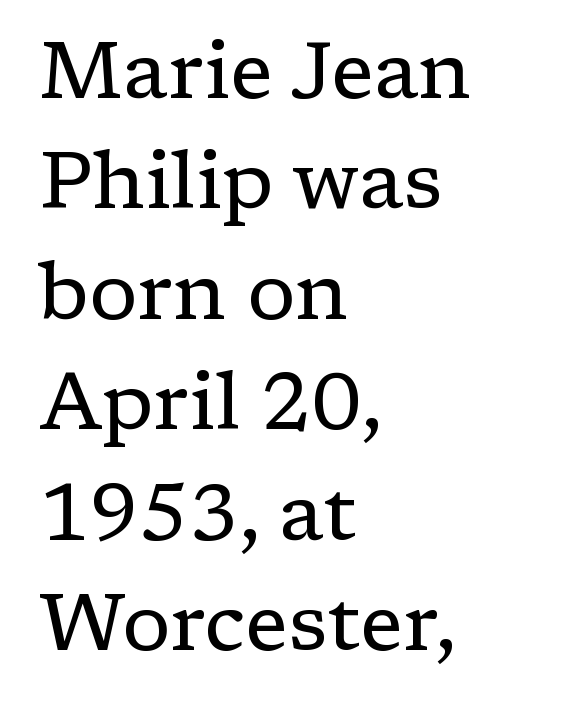
Q: Is the text bold? A: No.
Q: Is the text italic (slanted)? A: No, it is upright.
Q: Is the typeface a serif or a sans-serif typeface? A: Serif.
Q: Is the text underlined? A: No.
Q: How is the paragraph aligned? A: Left-aligned.
Q: Is the spacing between letters normal or unusually wide? A: Normal.
Q: Is the spacing between lines tight, normal or loose? A: Normal.
Q: Width (condensed, normal, or wide)? A: Normal.
Q: Stroke contrast? A: Low.
Q: x-height? A: Medium.
Q: Monospaced? A: No.
